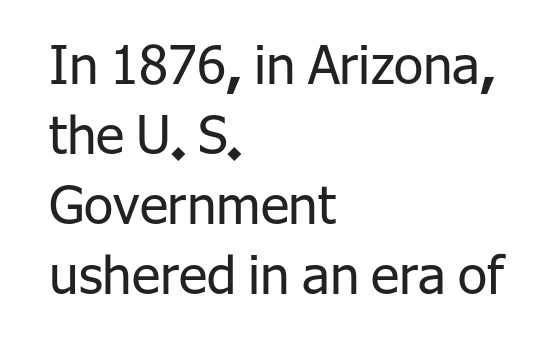
The image shows 53 px regular-weight sans-serif type, upright; set left-aligned, normal line spacing (1.32x), normal letter spacing, not underlined; low stroke contrast and a medium x-height.
